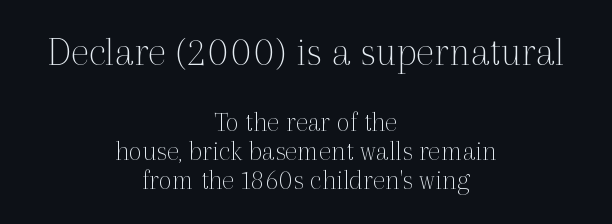
The image shows 43 px thin serif type, upright; set centered, tight line spacing (1.01x), normal letter spacing, not underlined; the first (top) block is 1.48x larger; a medium x-height.
